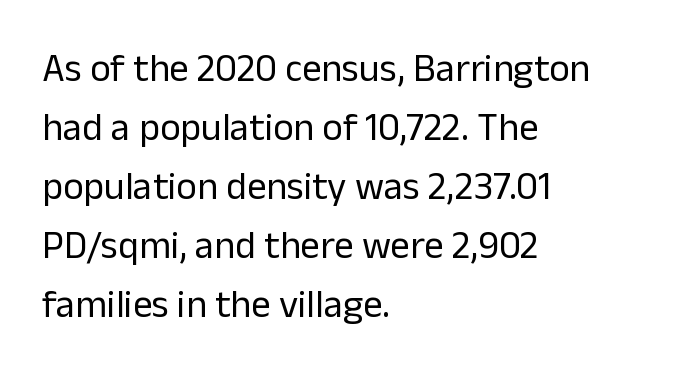
Q: Is the text bold? A: No.
Q: Is the text italic (slanted)? A: No, it is upright.
Q: Is the typeface a serif or a sans-serif typeface? A: Sans-serif.
Q: Is the text underlined? A: No.
Q: How is the paragraph aligned? A: Left-aligned.
Q: Is the spacing between letters normal or unusually wide? A: Normal.
Q: Is the spacing between lines tight, normal or loose? A: Normal.
Q: Width (condensed, normal, or wide)? A: Normal.
Q: Stroke contrast? A: Low.
Q: x-height? A: Medium.
Q: Monospaced? A: No.
